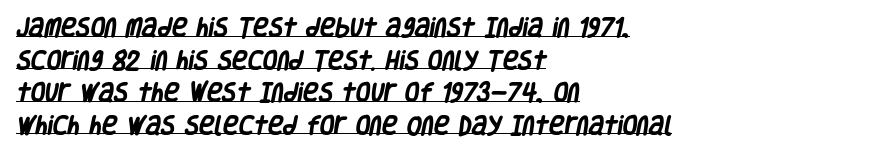
{"bold": "yes", "underline": "yes", "align": "left", "line_spacing": "normal", "line_spacing_ratio": 1.55, "letter_spacing": "normal", "letter_spacing_em": 0.0, "glyph_px": 21}
